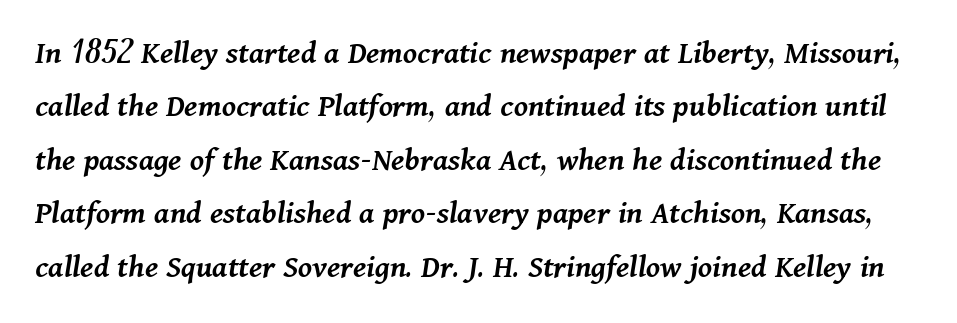
{"italic": "yes", "lean": "right", "slant_degrees": 11, "bold": "semi", "weight": "semibold", "width": "normal", "stroke_contrast": "medium", "x_height": "medium", "monospaced": "no", "underline": "no", "line_spacing": "normal", "line_spacing_ratio": 1.57, "letter_spacing": "normal", "letter_spacing_em": 0.0, "glyph_px": 34}
